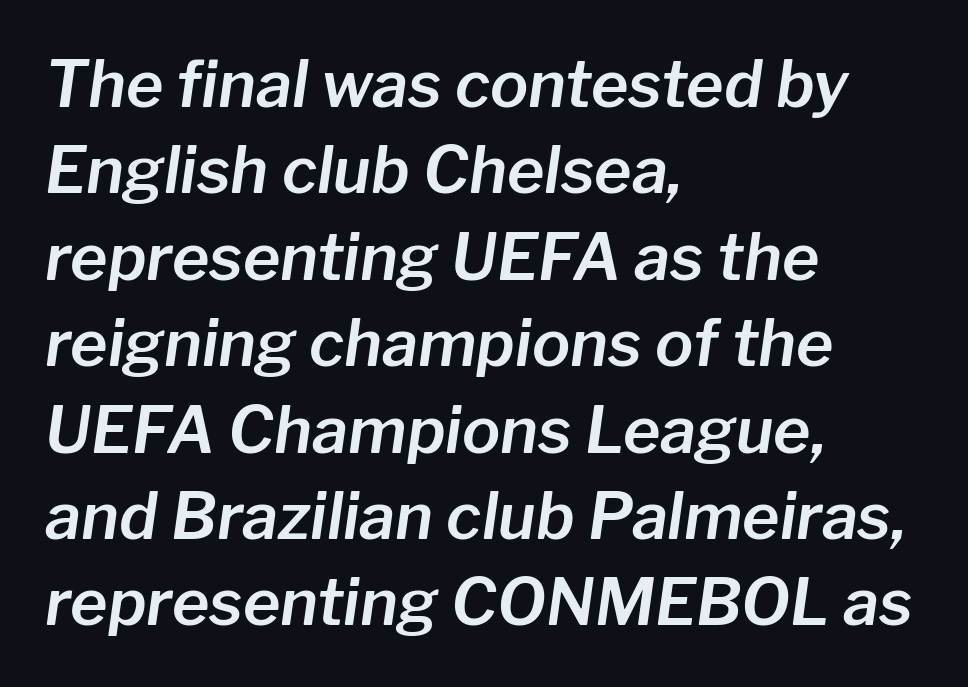
Q: Is the text italic (slanted)? A: Yes, it leans right by about 8 degrees.
Q: Is the text underlined? A: No.
Q: How is the paragraph aligned? A: Left-aligned.
Q: Is the spacing between letters normal or unusually wide? A: Normal.
Q: Is the spacing between lines tight, normal or loose? A: Normal.
Q: Width (condensed, normal, or wide)? A: Normal.
Q: Stroke contrast? A: Low.
Q: x-height? A: Medium.
Q: Monospaced? A: No.
